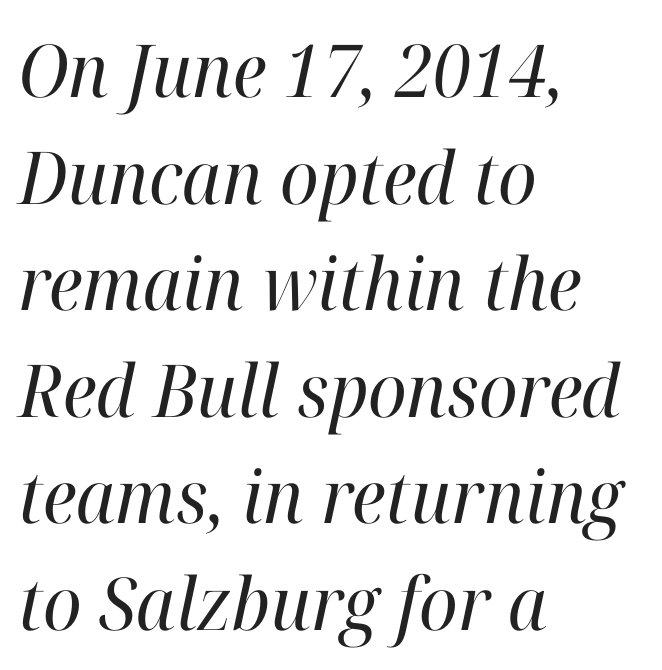
Q: Is the text bold? A: No.
Q: Is the text italic (slanted)? A: Yes, it leans right by about 12 degrees.
Q: Is the typeface a serif or a sans-serif typeface? A: Serif.
Q: Is the text underlined? A: No.
Q: How is the paragraph aligned? A: Left-aligned.
Q: Is the spacing between letters normal or unusually wide? A: Normal.
Q: Is the spacing between lines tight, normal or loose? A: Normal.
Q: Width (condensed, normal, or wide)? A: Normal.
Q: Stroke contrast? A: High.
Q: x-height? A: Medium.
Q: Monospaced? A: No.
